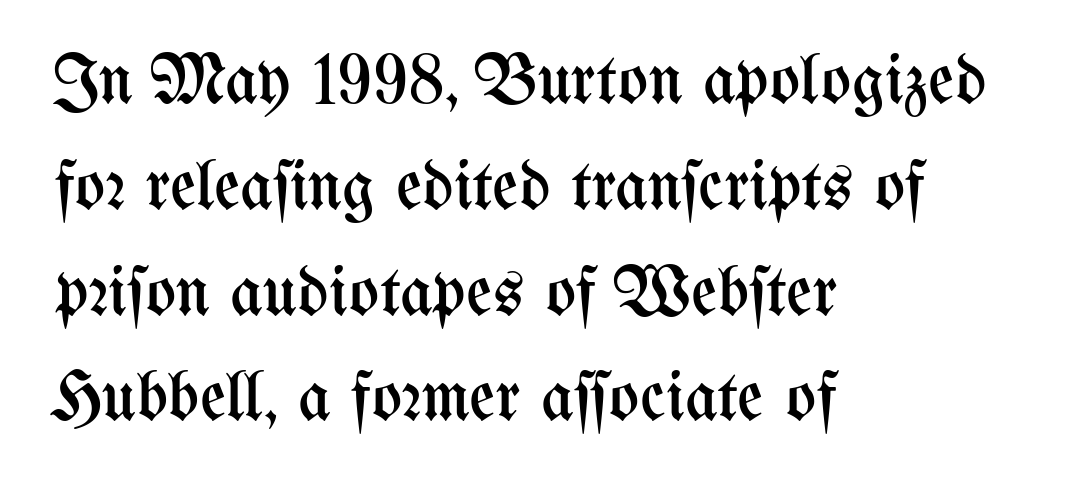
If you drew a ruler down the left edge, every line would touch it. The passage shown is typed in a proportional face where columns would drift. Rows of type keep a routine distance in the vertical direction. Standard letterfit; no display-style spreading of the glyphs. Descenders are the only things crossing below the line.
